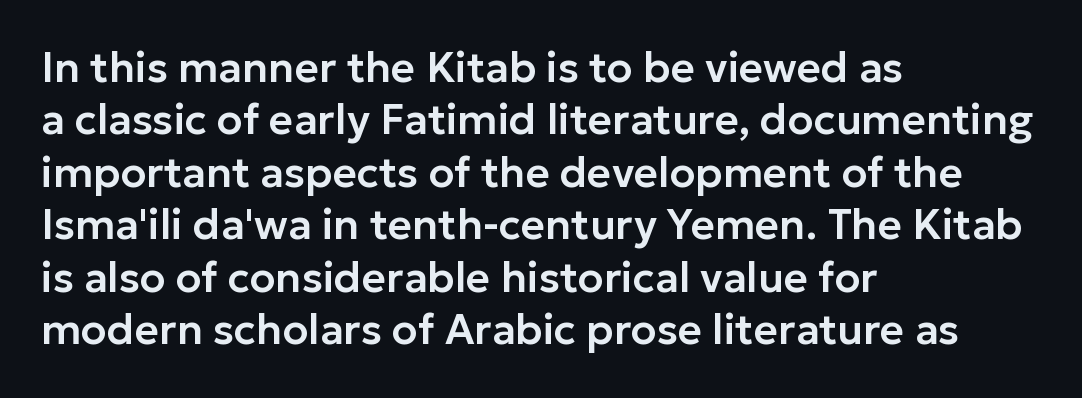
{"serif": "no", "italic": "no", "width": "normal", "stroke_contrast": "low", "x_height": "medium", "monospaced": "no", "underline": "no", "align": "left", "line_spacing": "normal", "line_spacing_ratio": 1.25, "letter_spacing": "normal", "letter_spacing_em": 0.0, "glyph_px": 42}
